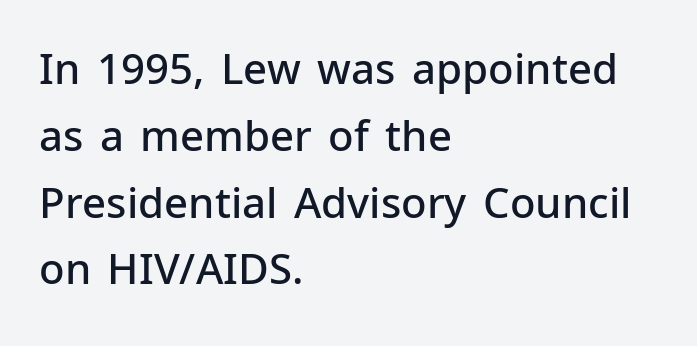
Q: Is the text bold? A: Semi-bold.
Q: Is the text italic (slanted)? A: No, it is upright.
Q: Is the typeface a serif or a sans-serif typeface? A: Sans-serif.
Q: Is the text underlined? A: No.
Q: How is the paragraph aligned? A: Left-aligned.
Q: Is the spacing between letters normal or unusually wide? A: Normal.
Q: Is the spacing between lines tight, normal or loose? A: Normal.
Q: Width (condensed, normal, or wide)? A: Normal.
Q: Stroke contrast? A: Low.
Q: x-height? A: Medium.
Q: Monospaced? A: No.
